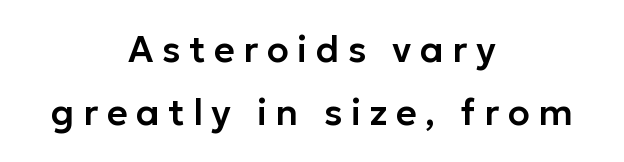
{"serif": "no", "italic": "no", "width": "normal", "stroke_contrast": "low", "x_height": "medium", "monospaced": "no", "underline": "no", "align": "center", "line_spacing_ratio": 1.76, "letter_spacing": "wide", "letter_spacing_em": 0.24, "glyph_px": 36}
